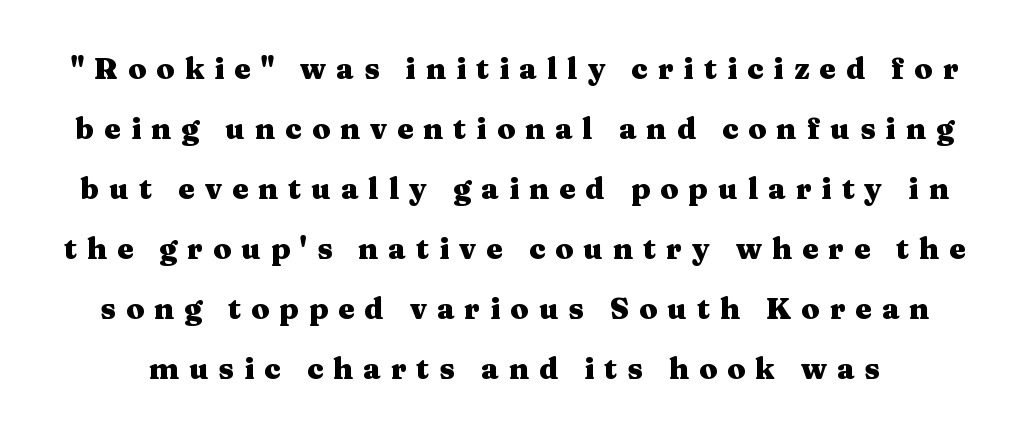
Q: Is the text bold? A: Yes.
Q: Is the text italic (slanted)? A: No, it is upright.
Q: Is the typeface a serif or a sans-serif typeface? A: Serif.
Q: Is the text underlined? A: No.
Q: Is the spacing between letters normal or unusually wide? A: Unusually wide.
Q: Is the spacing between lines tight, normal or loose? A: Loose.
Q: Width (condensed, normal, or wide)? A: Wide.
Q: Stroke contrast? A: Medium.
Q: x-height? A: Medium.
Q: Monospaced? A: No.
